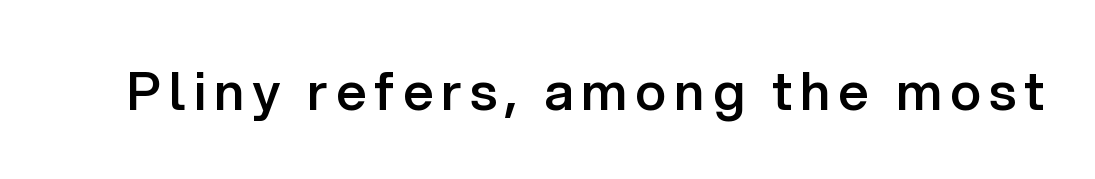
The zone under the glyphs is completely vacant. Varying glyph widths throughout — classic text-font behaviour. You can tell it's not italic because the verticals are truly vertical. Look at the stroke-to-counter ratio: somewhat heavy, a semibold.
